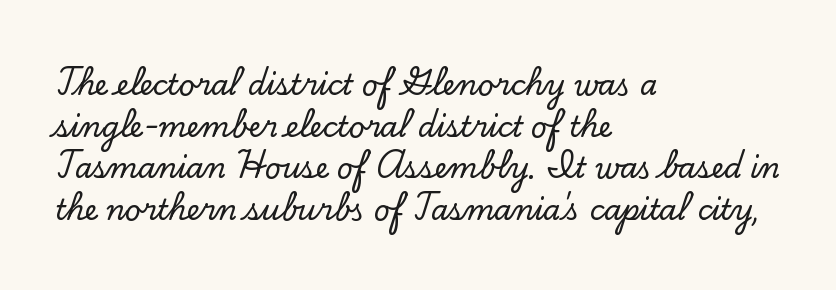
Is there much room between lines? A standard amount, neither cramped nor airy. Serifs: yes, visible at the terminals of the letterforms. Alignment: flush left. Standard letterfit; no display-style spreading of the glyphs.
